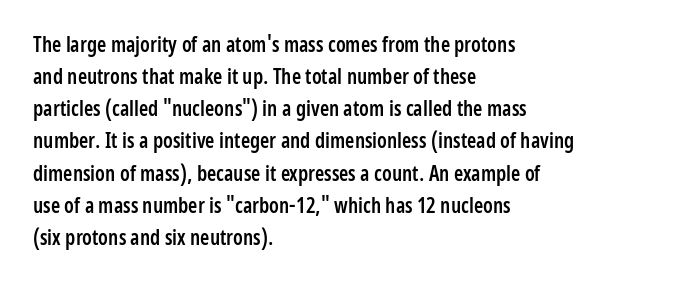
The image shows 21 px text type, upright; set left-aligned, normal line spacing (1.53x), normal letter spacing, not underlined.
